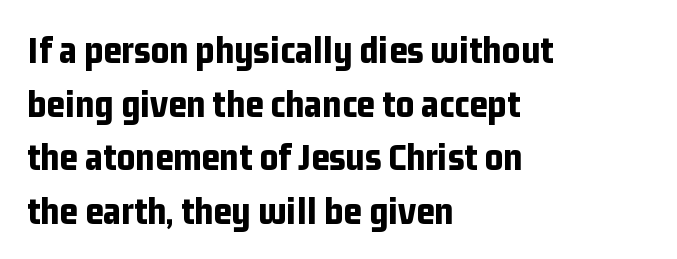
Q: Is the text bold? A: Yes.
Q: Is the text italic (slanted)? A: No, it is upright.
Q: Is the typeface a serif or a sans-serif typeface? A: Sans-serif.
Q: Is the text underlined? A: No.
Q: How is the paragraph aligned? A: Left-aligned.
Q: Is the spacing between letters normal or unusually wide? A: Normal.
Q: Is the spacing between lines tight, normal or loose? A: Normal.
Q: Width (condensed, normal, or wide)? A: Condensed.
Q: Stroke contrast? A: Low.
Q: x-height? A: Medium.
Q: Monospaced? A: No.
